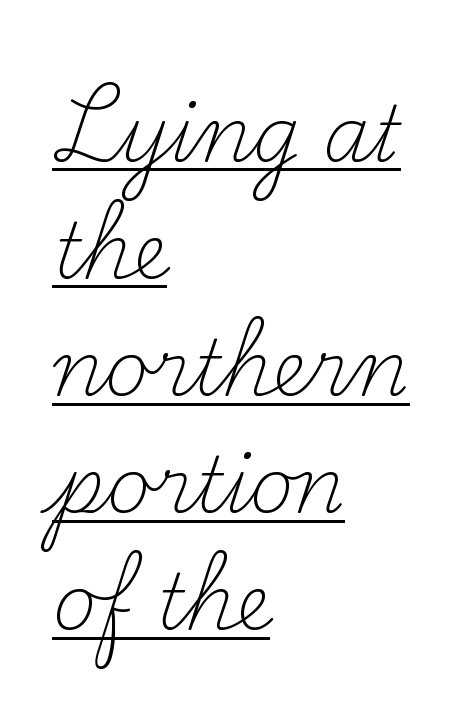
Q: Is the text bold? A: No.
Q: Is the text italic (slanted)? A: Yes.
Q: Is the text underlined? A: Yes.
Q: How is the paragraph aligned? A: Left-aligned.
Q: Is the spacing between letters normal or unusually wide? A: Normal.
Q: Is the spacing between lines tight, normal or loose? A: Normal.
Q: Width (condensed, normal, or wide)? A: Normal.
Q: Stroke contrast? A: Medium.
Q: x-height? A: Small.
Q: Monospaced? A: No.
